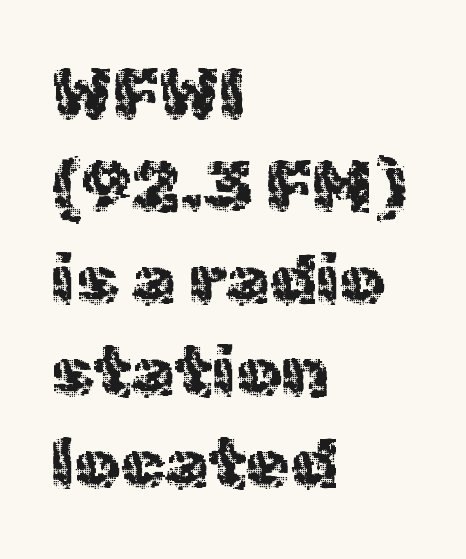
One-word summary of the alignment: left. A sans-serif font was chosen for this passage. Heaviness? Minimal to ordinary, like unemphasized prose. The face used here is proportionally spaced, like ordinary book or web type. Quick note: not italic, upright. A typesetter would call this zero additional tracking.
